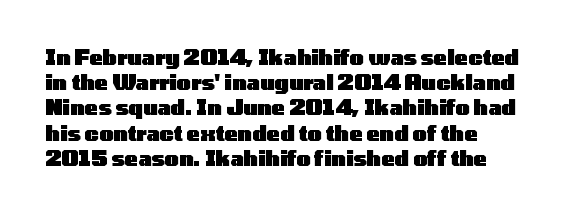
{"italic": "no", "bold": "yes", "underline": "no", "align": "left", "line_spacing": "normal", "line_spacing_ratio": 1.26, "letter_spacing": "normal", "letter_spacing_em": 0.0, "glyph_px": 20}
